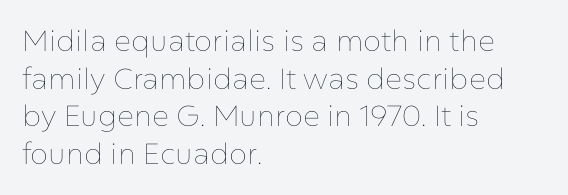
{"italic": "no", "bold": "no", "weight": "thin", "width": "normal", "stroke_contrast": "low", "x_height": "medium", "monospaced": "no", "underline": "no", "align": "left", "line_spacing": "normal", "line_spacing_ratio": 1.3, "letter_spacing": "normal", "letter_spacing_em": 0.0, "glyph_px": 29}
